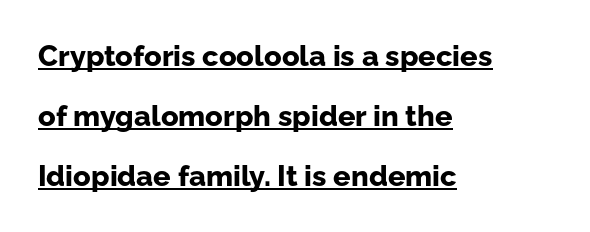
This sample trades compactness for vertical openness between lines. Strong, thick strokes mark this as bold type. The text block is weighted toward the left margin, trailing off unevenly rightward. The typography opts for an upright posture over an oblique one. Note the varied advance widths — an 'i' is clearly narrower than an 'm'.
